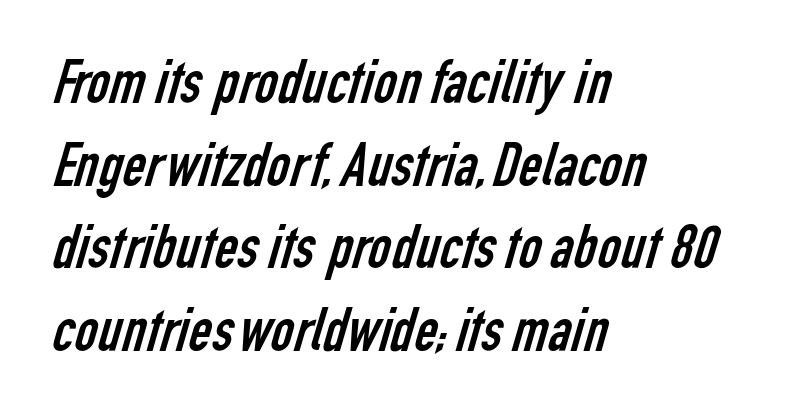
Q: Is the text bold? A: No.
Q: Is the typeface a serif or a sans-serif typeface? A: Sans-serif.
Q: Is the text underlined? A: No.
Q: How is the paragraph aligned? A: Left-aligned.
Q: Is the spacing between letters normal or unusually wide? A: Normal.
Q: Is the spacing between lines tight, normal or loose? A: Normal.
Q: Width (condensed, normal, or wide)? A: Condensed.
Q: Stroke contrast? A: Low.
Q: x-height? A: Medium.
Q: Monospaced? A: No.
